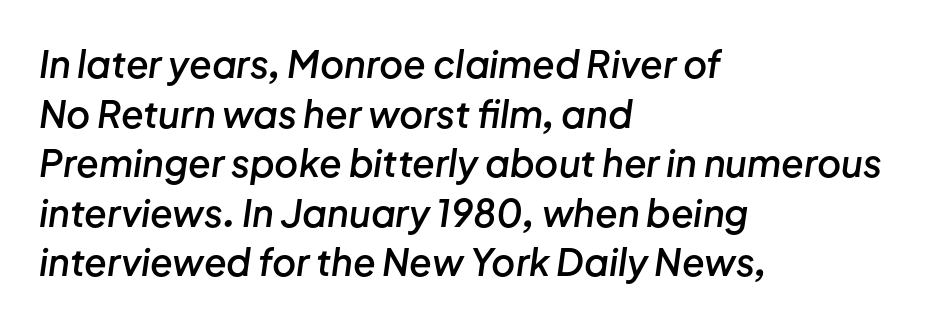
The image shows 37 px semibold type, italic (leaning right); set left-aligned, normal line spacing (1.34x), normal letter spacing, not underlined; low stroke contrast and a medium x-height.
